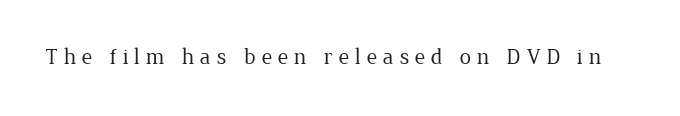
{"italic": "no", "bold": "no", "underline": "no", "letter_spacing": "wide", "letter_spacing_em": 0.25, "glyph_px": 23}
